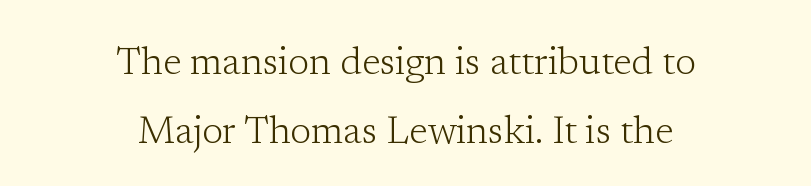
The image shows 38 px light serif type, upright; set centered, line spacing 1.82x, normal letter spacing, not underlined; low stroke contrast and a medium x-height.
